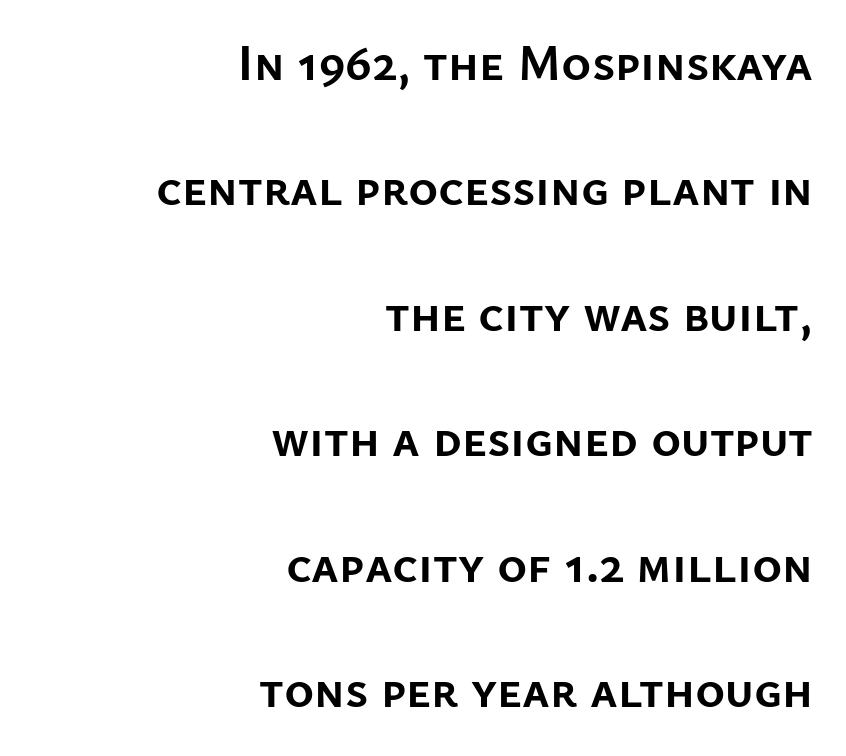
Line endings align vertically; line beginnings do not. The space directly below the letters is spotless. A typesetter would call this proportional, since set widths differ per character. The space between consecutive lines is lavish. The type sits square on the baseline with zero lean. Nobody touched the tracking dial on this one.
